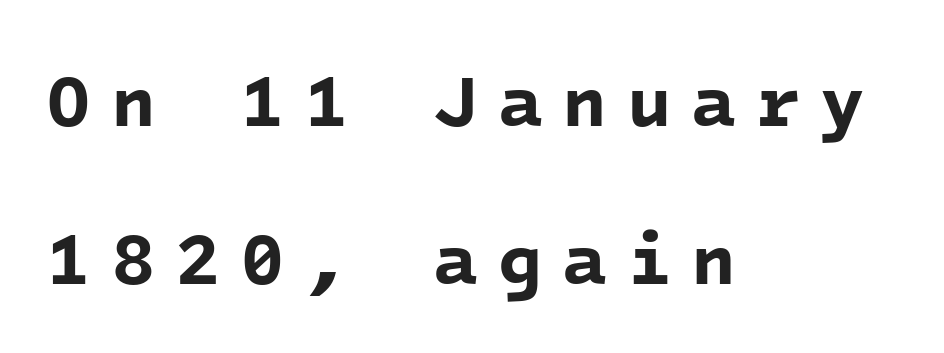
{"serif": "no", "bold": "yes", "weight": "bold", "width": "normal", "stroke_contrast": "low", "x_height": "medium", "monospaced": "yes", "underline": "no", "align": "left", "line_spacing": "loose", "line_spacing_ratio": 2.17, "letter_spacing": "wide", "letter_spacing_em": 0.27, "glyph_px": 73}
